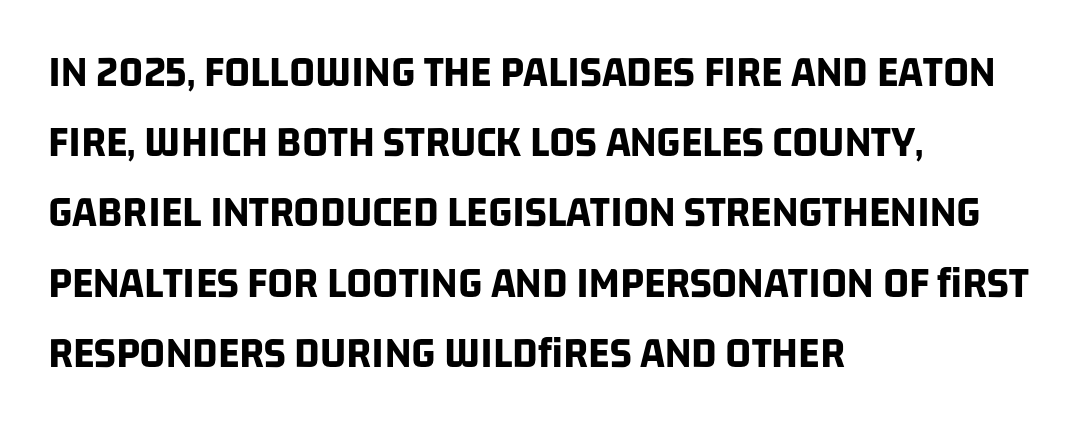
{"serif": "no", "bold": "yes", "weight": "bold", "width": "condensed", "stroke_contrast": "low", "x_height": "large", "monospaced": "no", "underline": "no", "align": "left", "line_spacing": "normal", "line_spacing_ratio": 1.56, "letter_spacing": "normal", "letter_spacing_em": 0.0, "glyph_px": 45}
